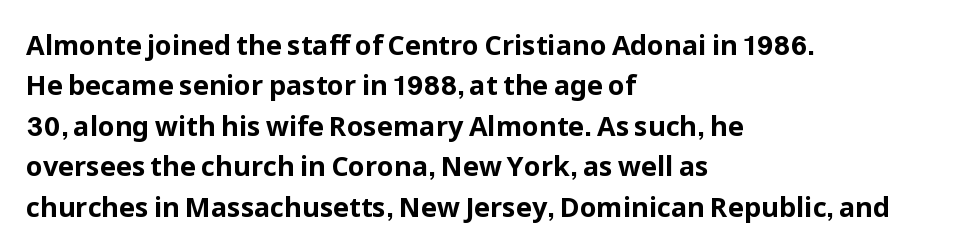
{"italic": "no", "bold": "yes", "underline": "no", "align": "left", "line_spacing": "normal", "line_spacing_ratio": 1.5, "letter_spacing": "normal", "letter_spacing_em": 0.0, "glyph_px": 27}
